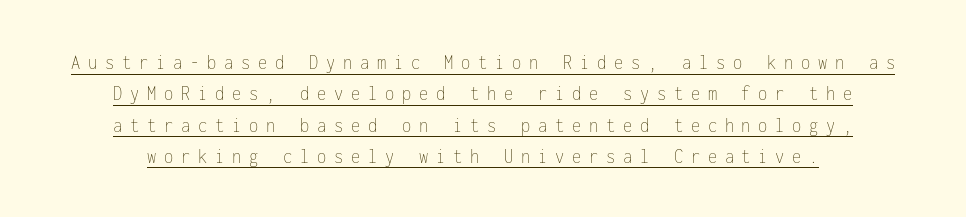
The image shows 21 px text type, upright; set normal line spacing (1.49x), unusually wide letter spacing (+0.37 em), underlined.
